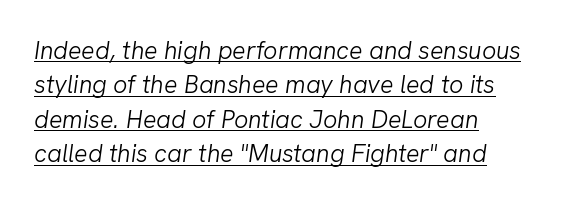
Q: Is the text bold? A: No.
Q: Is the text italic (slanted)? A: Yes, it leans right by about 8 degrees.
Q: Is the text underlined? A: Yes.
Q: How is the paragraph aligned? A: Left-aligned.
Q: Is the spacing between letters normal or unusually wide? A: Normal.
Q: Is the spacing between lines tight, normal or loose? A: Normal.
